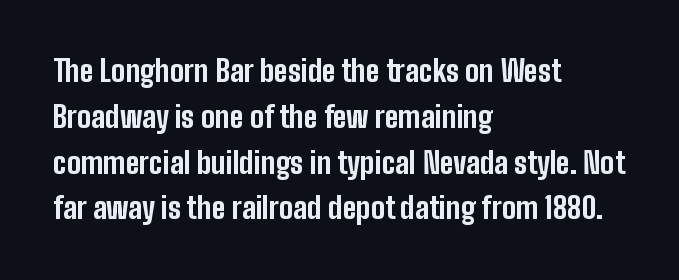
{"serif": "no", "italic": "no", "bold": "yes", "weight": "bold", "width": "condensed", "stroke_contrast": "low", "x_height": "medium", "monospaced": "no", "underline": "no", "align": "left", "line_spacing": "normal", "line_spacing_ratio": 1.58, "letter_spacing": "normal", "letter_spacing_em": 0.0, "glyph_px": 29}
